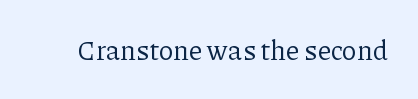
{"italic": "no", "bold": "no", "underline": "no", "letter_spacing": "normal", "letter_spacing_em": 0.0, "glyph_px": 27}
